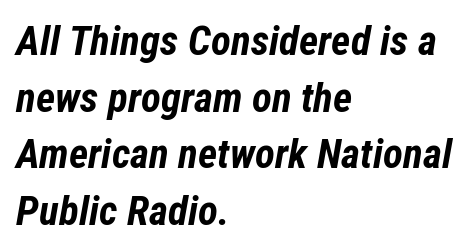
These lines sit exactly where default settings would place them. The characters look thick and weighty, a clear bold. Think of a printed novel: that variable character pitch is what you see here. Each word holds together tightly as a unit, with standard inter-letter gaps. Every row of glyphs begins at an identical x-position on the left. No word sits above an underline.
